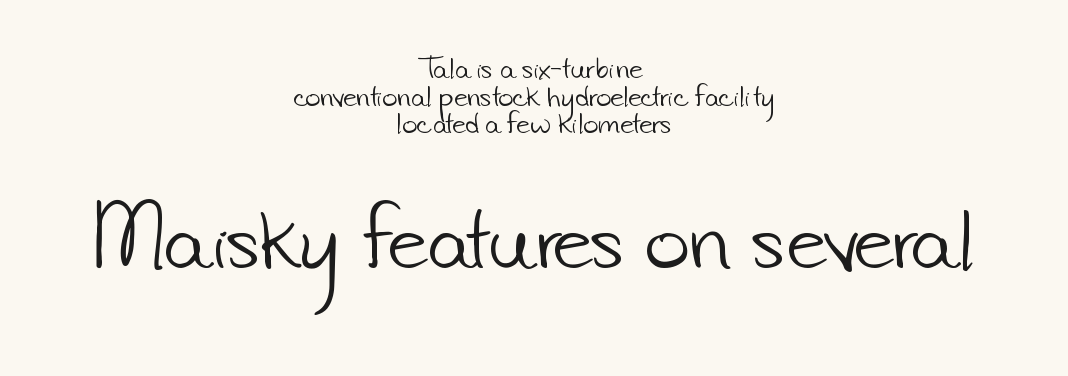
{"serif": "no", "bold": "no", "weight": "light", "width": "normal", "stroke_contrast": "low", "x_height": "small", "monospaced": "no", "underline": "no", "align": "center", "line_spacing": "tight", "line_spacing_ratio": 1.06, "letter_spacing": "normal", "letter_spacing_em": 0.0, "larger_block": "second", "size_ratio": 2.96, "glyph_px": 77}
